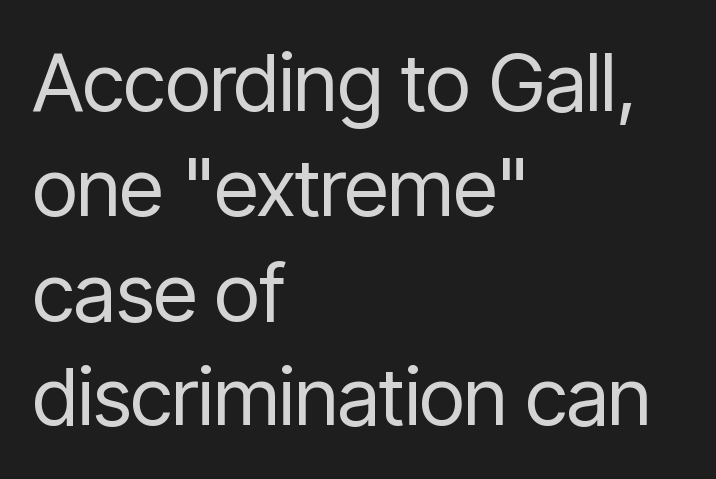
{"serif": "no", "italic": "no", "bold": "no", "weight": "regular", "width": "condensed", "stroke_contrast": "low", "x_height": "medium", "monospaced": "no", "underline": "no", "align": "left", "line_spacing": "normal", "line_spacing_ratio": 1.31, "letter_spacing": "normal", "letter_spacing_em": 0.0, "glyph_px": 80}
